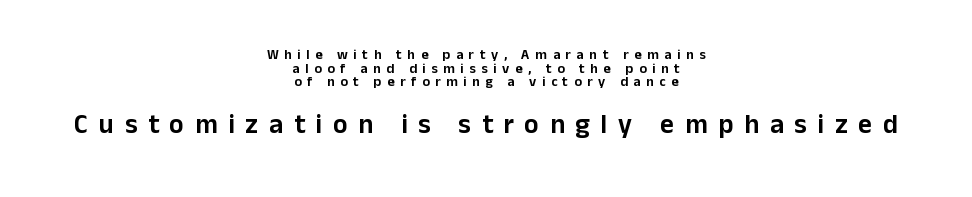
The image shows 27 px text type, upright; set centered, tight line spacing (0.97x), unusually wide letter spacing (+0.4 em), not underlined; the second (bottom) block is 1.93x larger.
